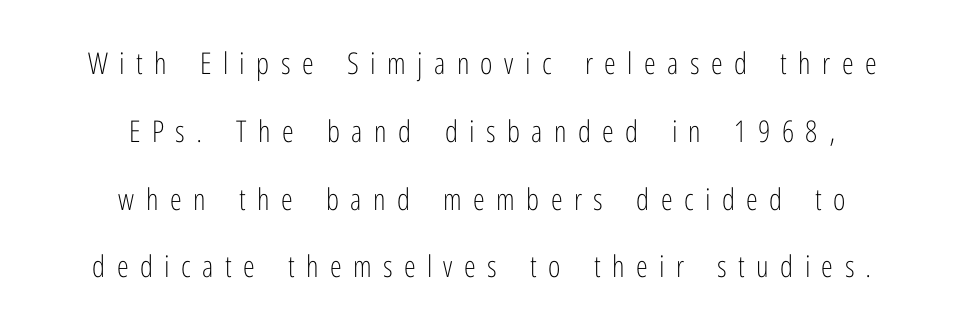
The image shows 30 px light, condensed sans-serif type, upright; set centered, loose line spacing (2.26x), unusually wide letter spacing (+0.38 em), not underlined; low stroke contrast and a medium x-height.
